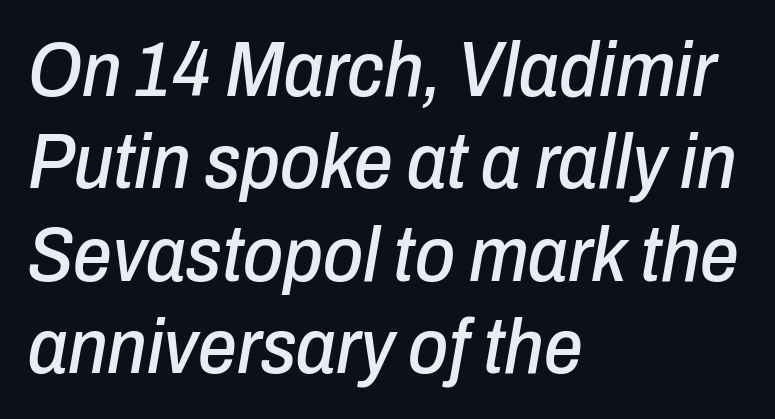
The image shows 77 px condensed type, italic (leaning right); set left-aligned, line spacing 1.2x, normal letter spacing, not underlined; low stroke contrast and a medium x-height.
